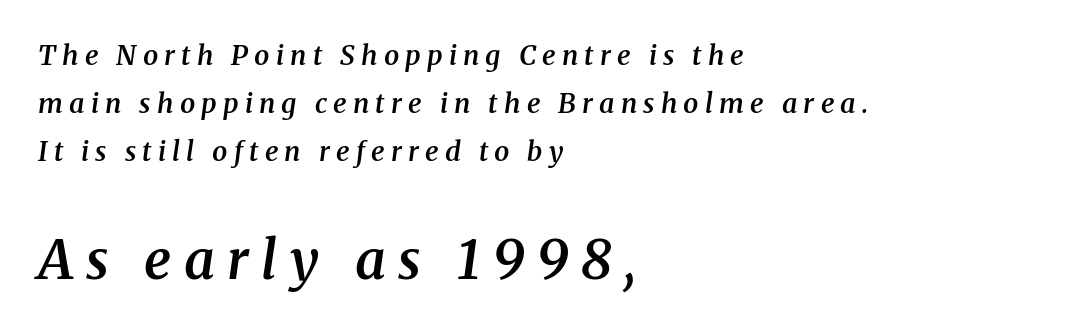
{"serif": "yes", "italic": "yes", "lean": "right", "slant_degrees": 8, "bold": "semi", "weight": "semibold", "width": "normal", "stroke_contrast": "medium", "x_height": "medium", "monospaced": "no", "underline": "no", "align": "left", "line_spacing_ratio": 1.77, "letter_spacing": "wide", "letter_spacing_em": 0.23, "larger_block": "second", "size_ratio": 2.0, "glyph_px": 54}
